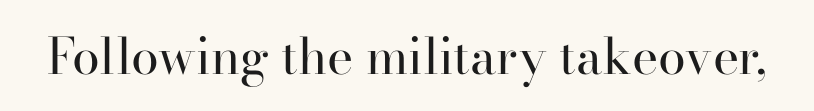
The image shows 50 px regular-weight serif type, upright; set normal letter spacing, not underlined; high stroke contrast and a small x-height.
